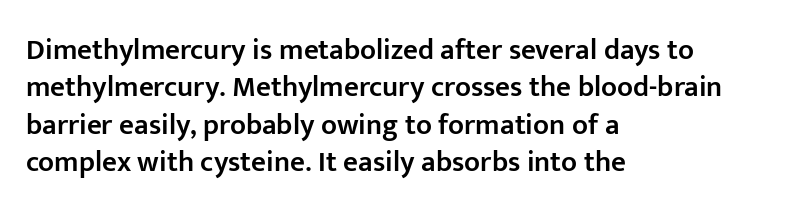
{"serif": "no", "italic": "no", "bold": "semi", "weight": "semibold", "width": "normal", "stroke_contrast": "low", "x_height": "medium", "monospaced": "no", "underline": "no", "align": "left", "line_spacing": "normal", "line_spacing_ratio": 1.29, "letter_spacing": "normal", "letter_spacing_em": 0.0, "glyph_px": 29}
